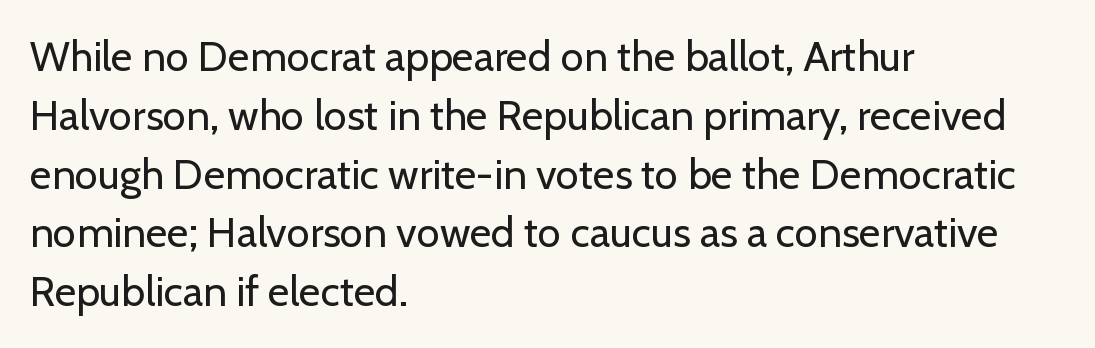
Q: Is the text bold? A: No.
Q: Is the text italic (slanted)? A: No, it is upright.
Q: Is the typeface a serif or a sans-serif typeface? A: Sans-serif.
Q: Is the text underlined? A: No.
Q: How is the paragraph aligned? A: Left-aligned.
Q: Is the spacing between letters normal or unusually wide? A: Normal.
Q: Is the spacing between lines tight, normal or loose? A: Normal.
Q: Width (condensed, normal, or wide)? A: Normal.
Q: Stroke contrast? A: Low.
Q: x-height? A: Medium.
Q: Monospaced? A: No.
